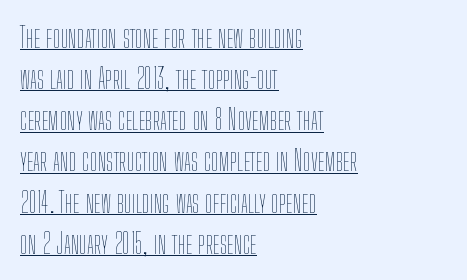
Q: Is the text bold? A: No.
Q: Is the text italic (slanted)? A: No, it is upright.
Q: Is the text underlined? A: Yes.
Q: How is the paragraph aligned? A: Left-aligned.
Q: Is the spacing between letters normal or unusually wide? A: Normal.
Q: Is the spacing between lines tight, normal or loose? A: Normal.
Q: Width (condensed, normal, or wide)? A: Condensed.
Q: Stroke contrast? A: Low.
Q: x-height? A: Medium.
Q: Monospaced? A: No.
